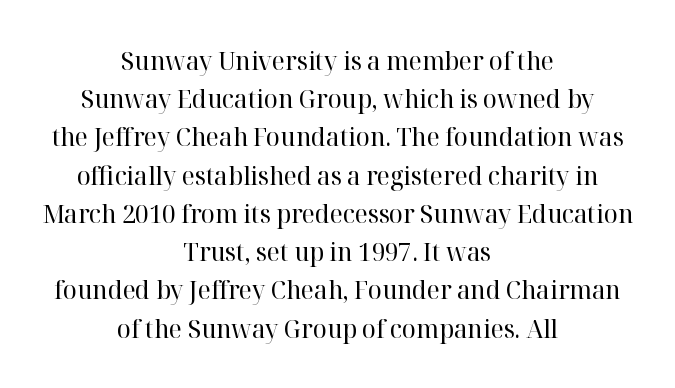
Q: Is the text bold? A: No.
Q: Is the text italic (slanted)? A: No, it is upright.
Q: Is the text underlined? A: No.
Q: How is the paragraph aligned? A: Centered.
Q: Is the spacing between letters normal or unusually wide? A: Normal.
Q: Is the spacing between lines tight, normal or loose? A: Normal.
